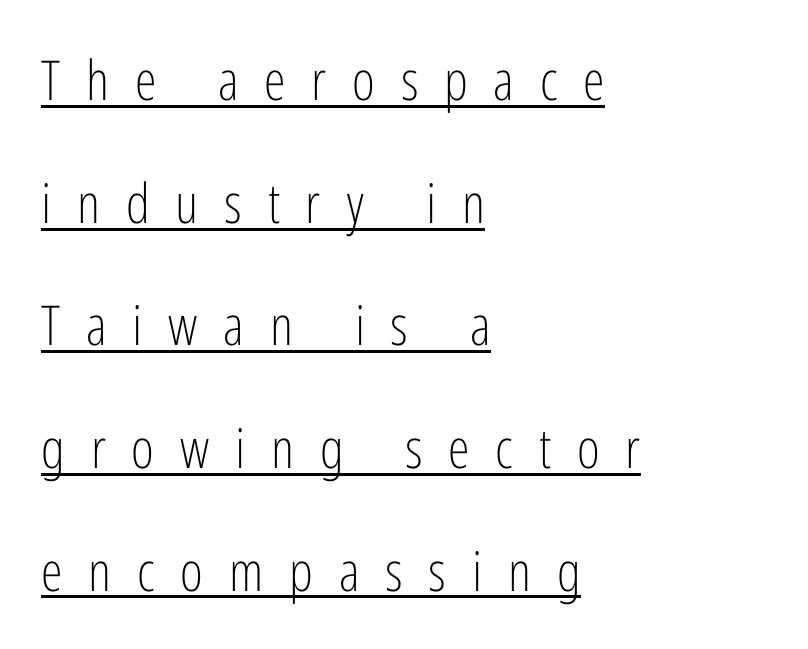
The image shows 55 px light, condensed sans-serif type, upright; set left-aligned, loose line spacing (2.23x), unusually wide letter spacing (+0.47 em), underlined; low stroke contrast and a medium x-height.
